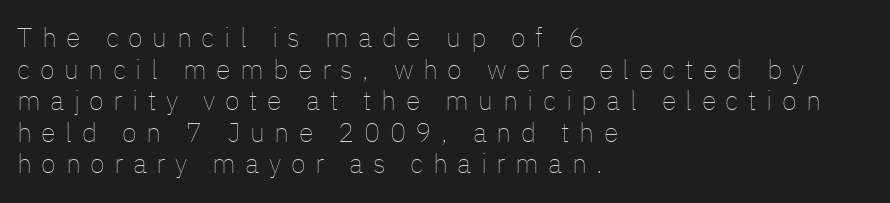
{"italic": "no", "bold": "no", "underline": "no", "align": "left", "line_spacing_ratio": 1.17, "letter_spacing": "wide", "letter_spacing_em": 0.35, "glyph_px": 27}
